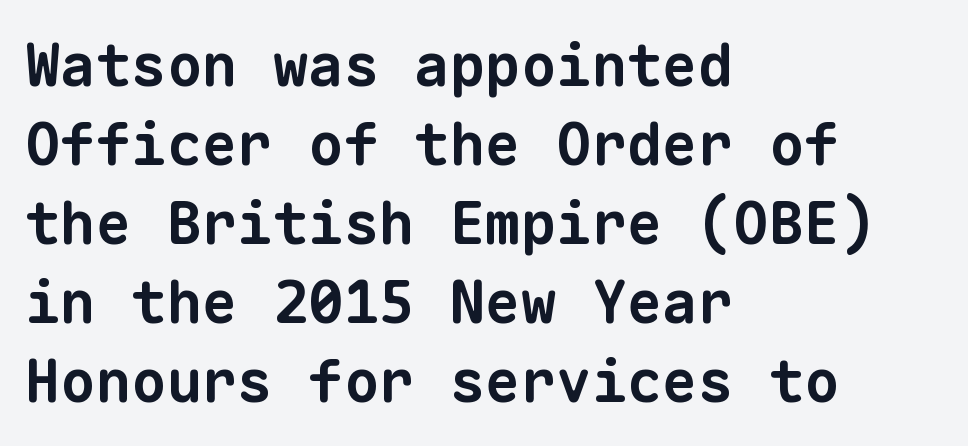
The image shows 59 px bold sans-serif type, monospaced; set left-aligned, normal line spacing (1.34x), normal letter spacing, not underlined; low stroke contrast and a medium x-height.
